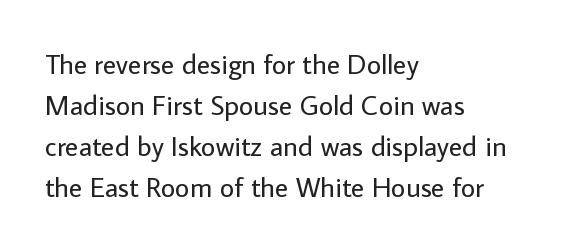
Q: Is the text bold? A: No.
Q: Is the text italic (slanted)? A: No, it is upright.
Q: Is the typeface a serif or a sans-serif typeface? A: Sans-serif.
Q: Is the text underlined? A: No.
Q: How is the paragraph aligned? A: Left-aligned.
Q: Is the spacing between letters normal or unusually wide? A: Normal.
Q: Is the spacing between lines tight, normal or loose? A: Normal.
Q: Width (condensed, normal, or wide)? A: Normal.
Q: Stroke contrast? A: Low.
Q: x-height? A: Medium.
Q: Monospaced? A: No.
